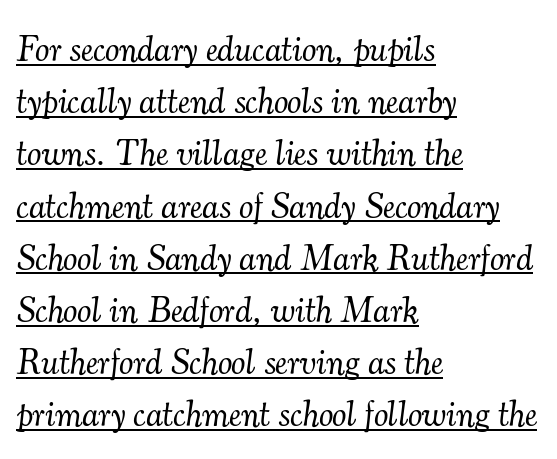
Q: Is the text bold? A: No.
Q: Is the text italic (slanted)? A: Yes, it leans right by about 7 degrees.
Q: Is the typeface a serif or a sans-serif typeface? A: Serif.
Q: Is the text underlined? A: Yes.
Q: How is the paragraph aligned? A: Left-aligned.
Q: Is the spacing between letters normal or unusually wide? A: Normal.
Q: Is the spacing between lines tight, normal or loose? A: Normal.
Q: Width (condensed, normal, or wide)? A: Normal.
Q: Stroke contrast? A: Medium.
Q: x-height? A: Small.
Q: Monospaced? A: No.
